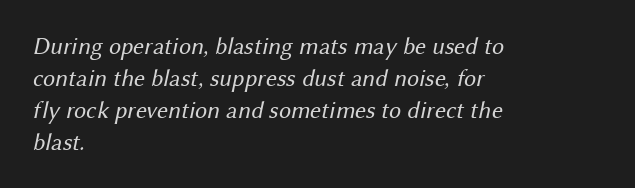
{"bold": "no", "underline": "no", "align": "left", "line_spacing": "normal", "line_spacing_ratio": 1.33, "letter_spacing": "normal", "letter_spacing_em": 0.0, "glyph_px": 24}
